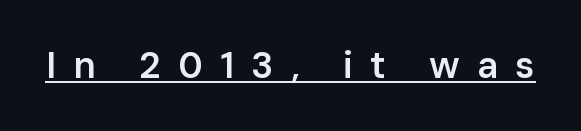
{"serif": "no", "italic": "no", "bold": "semi", "weight": "semibold", "width": "normal", "stroke_contrast": "low", "x_height": "medium", "monospaced": "no", "underline": "yes", "letter_spacing": "wide", "letter_spacing_em": 0.46, "glyph_px": 37}
